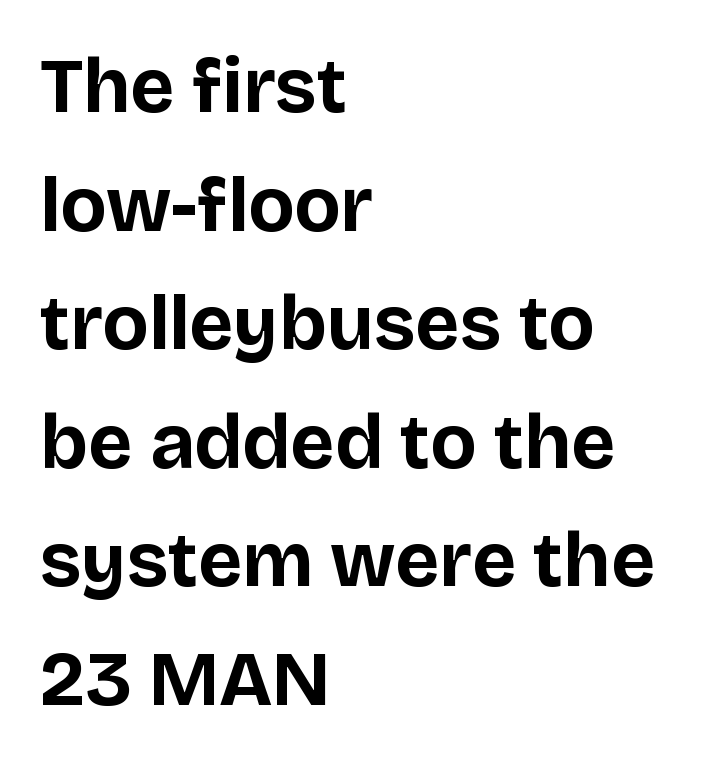
Q: Is the text bold? A: Yes.
Q: Is the text italic (slanted)? A: No, it is upright.
Q: Is the typeface a serif or a sans-serif typeface? A: Sans-serif.
Q: Is the text underlined? A: No.
Q: How is the paragraph aligned? A: Left-aligned.
Q: Is the spacing between letters normal or unusually wide? A: Normal.
Q: Is the spacing between lines tight, normal or loose? A: Normal.
Q: Width (condensed, normal, or wide)? A: Normal.
Q: Stroke contrast? A: Low.
Q: x-height? A: Large.
Q: Monospaced? A: No.
